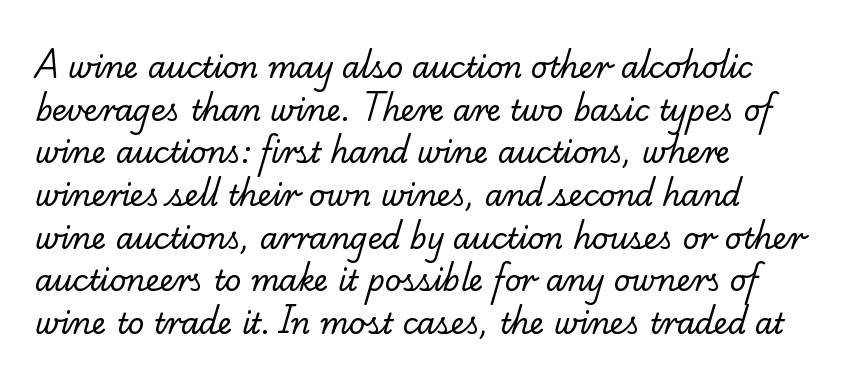
Q: Is the text bold? A: No.
Q: Is the text underlined? A: No.
Q: How is the paragraph aligned? A: Left-aligned.
Q: Is the spacing between letters normal or unusually wide? A: Normal.
Q: Is the spacing between lines tight, normal or loose? A: Normal.
Q: Width (condensed, normal, or wide)? A: Normal.
Q: Stroke contrast? A: Low.
Q: x-height? A: Small.
Q: Monospaced? A: No.
